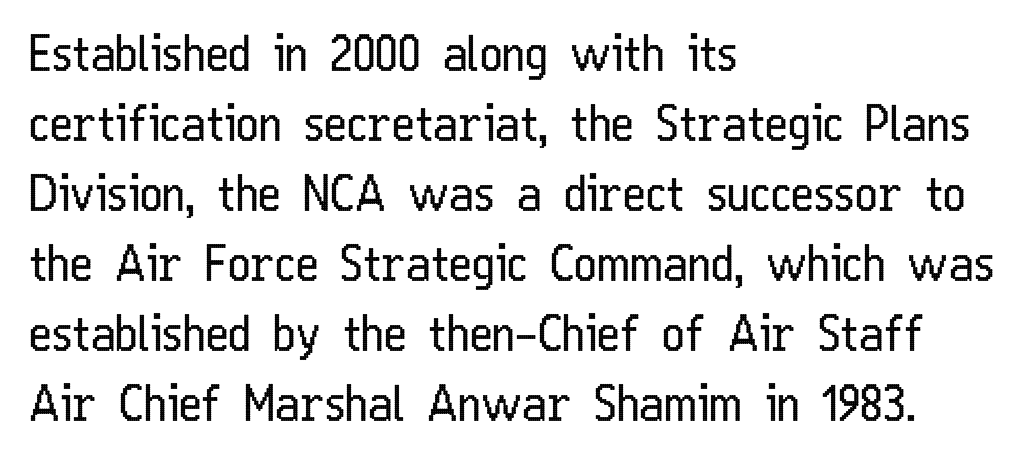
The image shows 49 px regular-weight, condensed sans-serif type, upright; set left-aligned, normal line spacing (1.43x), normal letter spacing, not underlined; low stroke contrast and a medium x-height.
